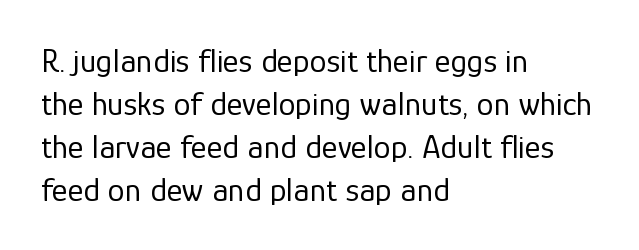
The image shows 34 px regular-weight sans-serif type, upright; set left-aligned, normal line spacing (1.26x), normal letter spacing, not underlined; low stroke contrast and a medium x-height.
